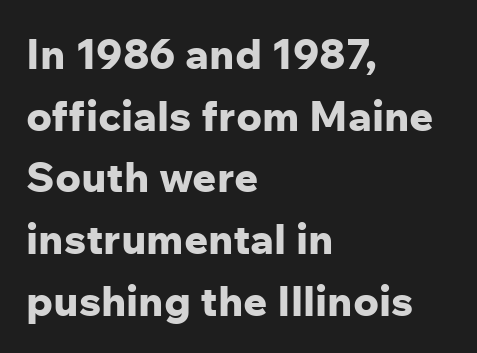
{"serif": "no", "italic": "no", "bold": "yes", "weight": "bold", "width": "normal", "stroke_contrast": "low", "x_height": "medium", "monospaced": "no", "underline": "no", "align": "left", "line_spacing": "normal", "line_spacing_ratio": 1.47, "letter_spacing": "normal", "letter_spacing_em": 0.0, "glyph_px": 42}
